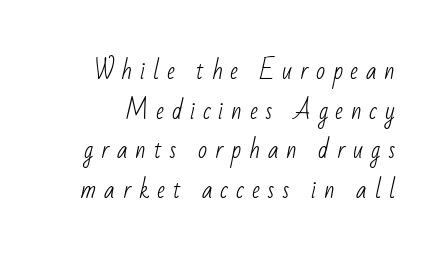
Honestly, the letter spacing is so wide it's the main thing you notice. Interline gaps are of average width in this sample. Words float on clear page, feet unadorned. The weight would be labelled regular, book, light, or lighter still.
